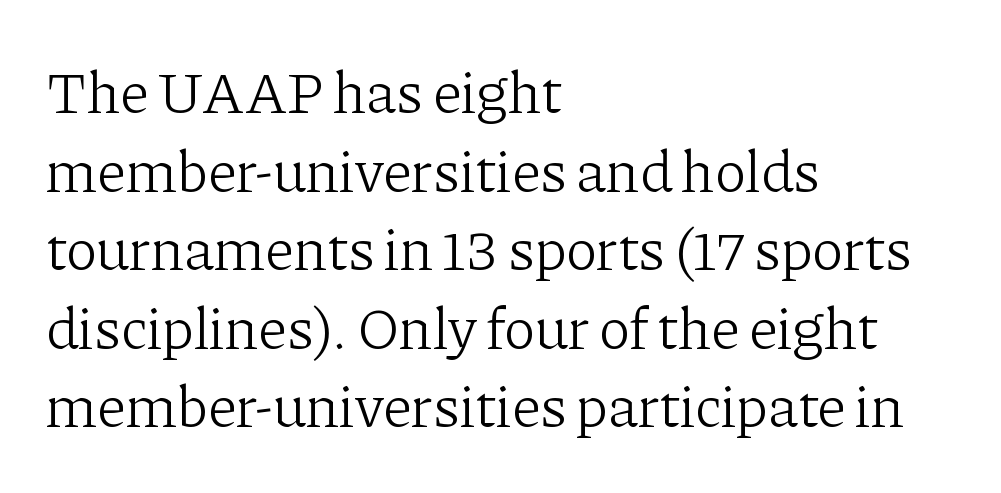
The image shows 60 px light serif type, upright; set left-aligned, normal line spacing (1.31x), normal letter spacing, not underlined; low stroke contrast and a medium x-height.
